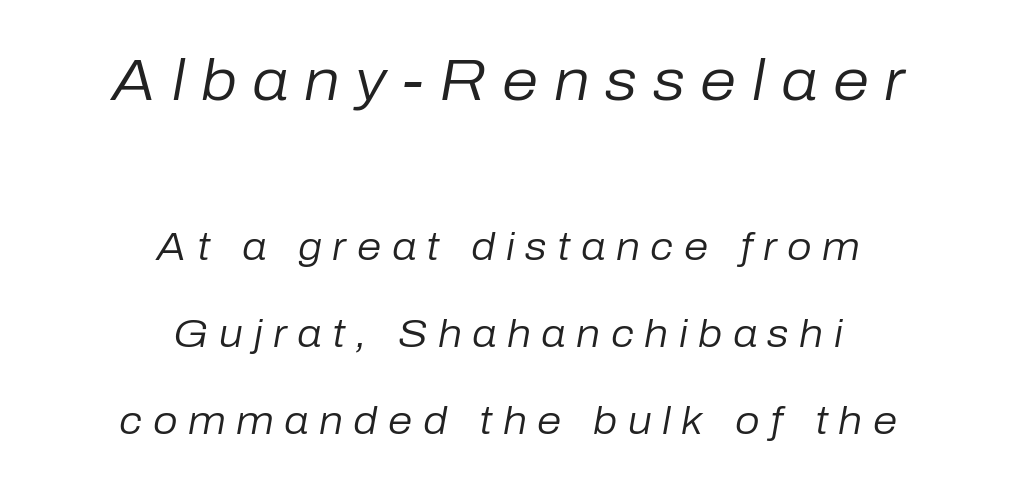
Q: Is the text bold? A: No.
Q: Is the text italic (slanted)? A: Yes, it leans right by about 10 degrees.
Q: Is the text underlined? A: No.
Q: How is the paragraph aligned? A: Centered.
Q: Is the spacing between letters normal or unusually wide? A: Unusually wide.
Q: Is the spacing between lines tight, normal or loose? A: Loose.
Q: Which block of text is set in a larger size, the first (top) or the second (bottom)? A: The first (top) one.
Q: Width (condensed, normal, or wide)? A: Normal.
Q: Stroke contrast? A: Low.
Q: x-height? A: Medium.
Q: Monospaced? A: No.
